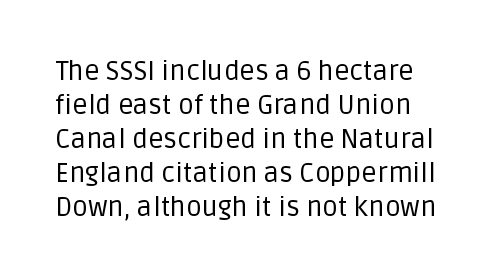
{"italic": "no", "bold": "no", "underline": "no", "line_spacing": "normal", "line_spacing_ratio": 1.26, "letter_spacing": "normal", "letter_spacing_em": 0.0, "glyph_px": 27}
